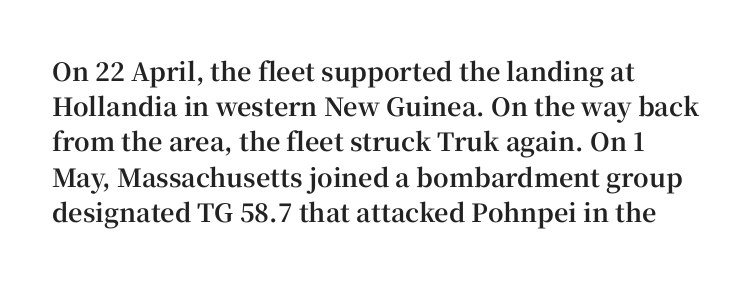
Here the glyphs are tracked normally, forming tight word shapes. Posture: upright roman. Plain, unruled lines of type. Leading matches the norm, producing a regular column.
